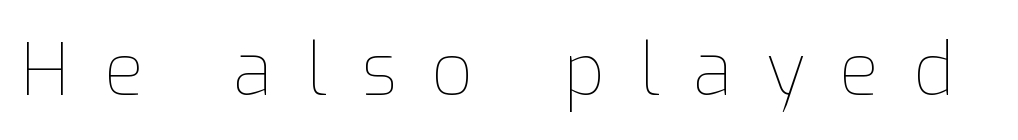
{"italic": "no", "bold": "no", "weight": "thin", "width": "normal", "stroke_contrast": "low", "x_height": "medium", "monospaced": "no", "underline": "no", "letter_spacing": "wide", "letter_spacing_em": 0.47, "glyph_px": 73}
